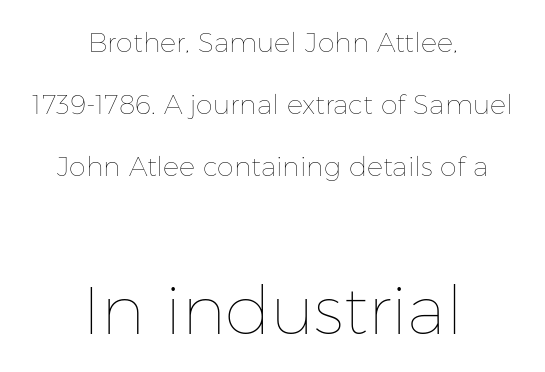
Leading is clearly above the norm, producing a sparse column. This sample has the flowing, uneven cadence of proportional lettering. Letters rest on an invisible, unmarked baseline. The letters sit at their default tracking, neither squeezed nor spread. These lines were composed using upright roman letters. The passage is arranged like a title page — every line centered.
